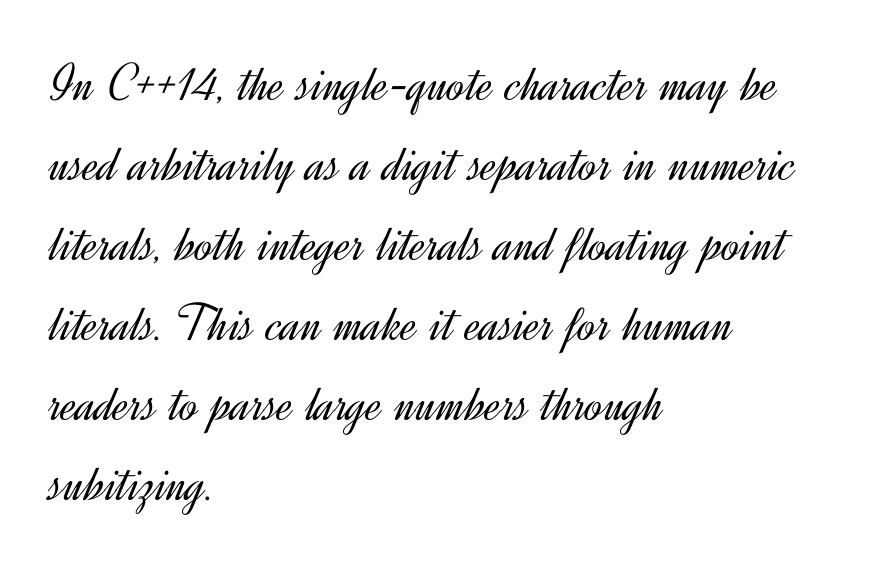
{"serif": "no", "bold": "no", "weight": "light", "width": "normal", "x_height": "small", "monospaced": "no", "underline": "no", "align": "left", "line_spacing": "normal", "line_spacing_ratio": 1.48, "letter_spacing": "normal", "letter_spacing_em": 0.0, "glyph_px": 54}
